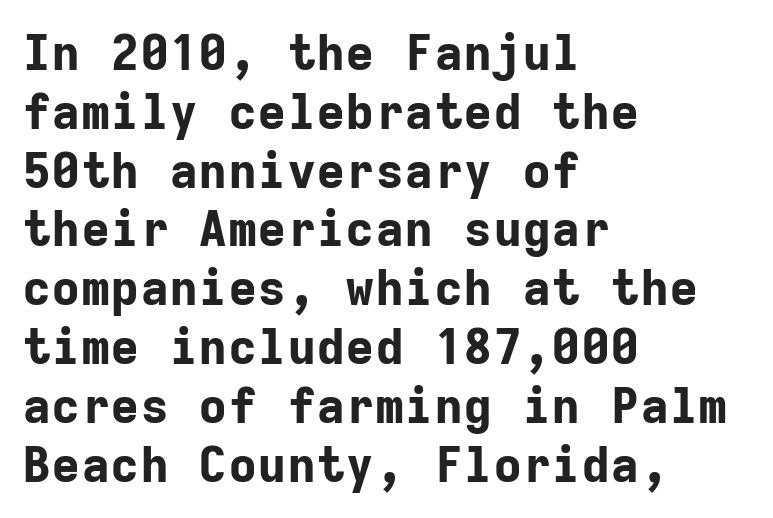
Q: Is the text bold? A: Yes.
Q: Is the text italic (slanted)? A: No, it is upright.
Q: Is the typeface a serif or a sans-serif typeface? A: Sans-serif.
Q: Is the text underlined? A: No.
Q: How is the paragraph aligned? A: Left-aligned.
Q: Is the spacing between letters normal or unusually wide? A: Normal.
Q: Width (condensed, normal, or wide)? A: Normal.
Q: Stroke contrast? A: Low.
Q: x-height? A: Medium.
Q: Monospaced? A: Yes.
